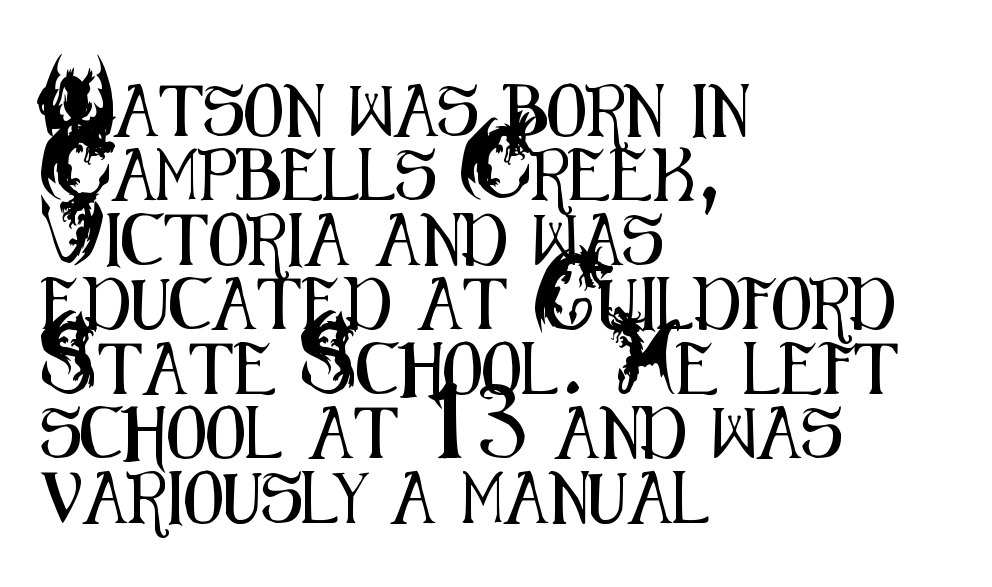
Q: Is the text italic (slanted)? A: No, it is upright.
Q: Is the typeface a serif or a sans-serif typeface? A: Sans-serif.
Q: Is the text underlined? A: No.
Q: How is the paragraph aligned? A: Left-aligned.
Q: Is the spacing between letters normal or unusually wide? A: Normal.
Q: Width (condensed, normal, or wide)? A: Condensed.
Q: Stroke contrast? A: Medium.
Q: x-height? A: Small.
Q: Monospaced? A: No.
